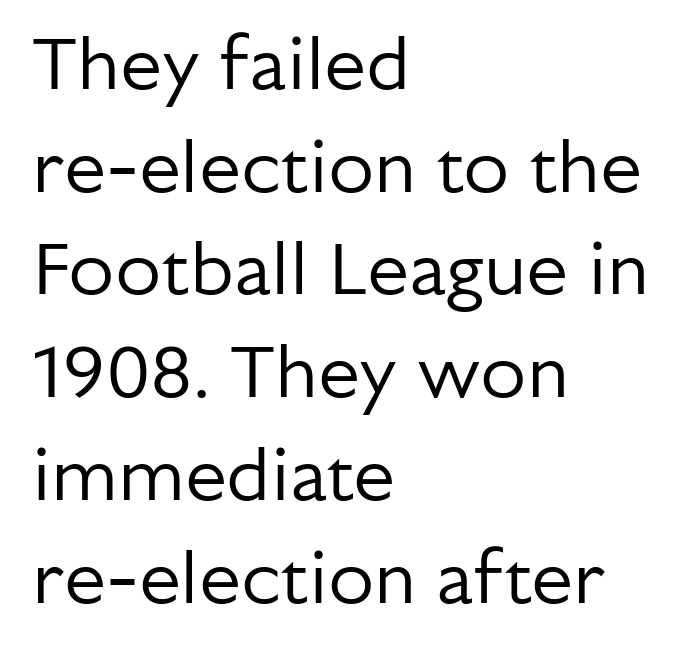
Q: Is the text bold? A: No.
Q: Is the text italic (slanted)? A: No, it is upright.
Q: Is the typeface a serif or a sans-serif typeface? A: Sans-serif.
Q: Is the text underlined? A: No.
Q: How is the paragraph aligned? A: Left-aligned.
Q: Is the spacing between letters normal or unusually wide? A: Normal.
Q: Is the spacing between lines tight, normal or loose? A: Normal.
Q: Width (condensed, normal, or wide)? A: Normal.
Q: Stroke contrast? A: Low.
Q: x-height? A: Medium.
Q: Monospaced? A: No.
